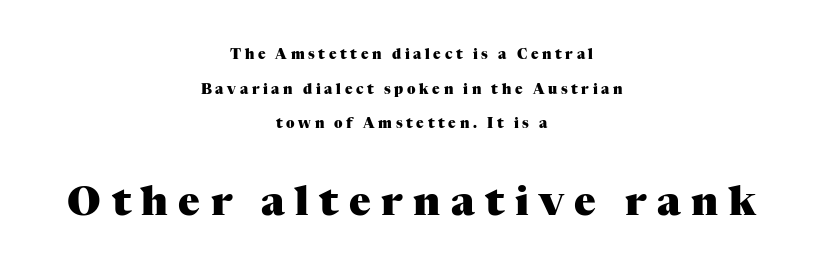
The image shows 40 px heavy serif type, upright; set centered, loose line spacing (2.47x), unusually wide letter spacing (+0.26 em), not underlined; the second (bottom) block is 2.86x larger; medium stroke contrast and a medium x-height.
